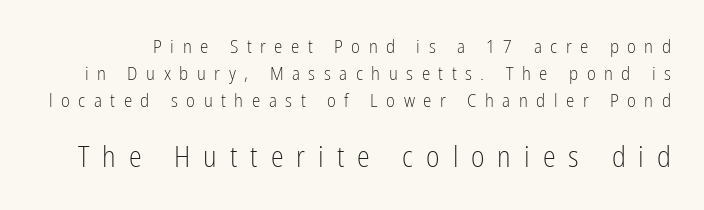
Think of a printed novel: that variable character pitch is what you see here. The type is letterspaced generously, with wide tracking. Nope, no serifs anywhere on these letters. Compared with a typical body face, this is equally light or lighter still. The baseline area is clear. The rendering uses a moderate line-height, typical for paragraphs.
